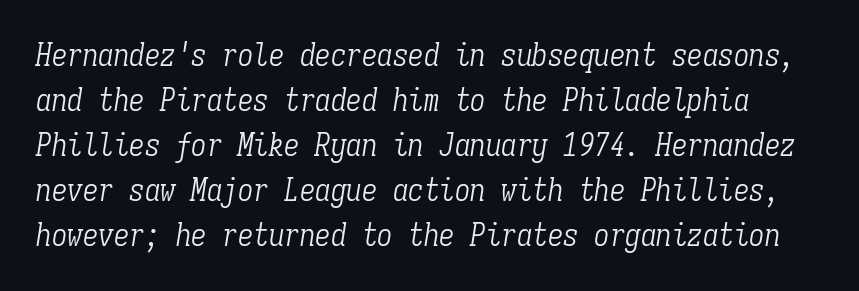
Q: Is the text bold? A: No.
Q: Is the text italic (slanted)? A: Yes, it leans right by about 9 degrees.
Q: Is the typeface a serif or a sans-serif typeface? A: Serif.
Q: Is the text underlined? A: No.
Q: Is the spacing between letters normal or unusually wide? A: Normal.
Q: Is the spacing between lines tight, normal or loose? A: Normal.
Q: Width (condensed, normal, or wide)? A: Condensed.
Q: Stroke contrast? A: Low.
Q: x-height? A: Medium.
Q: Monospaced? A: Yes.
